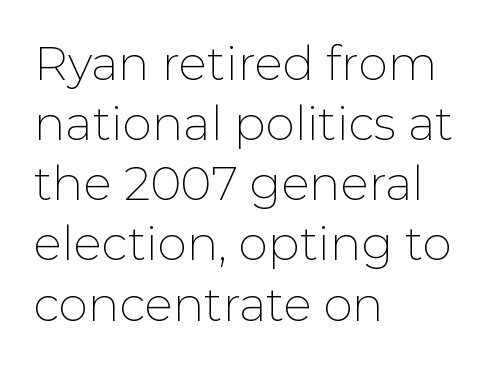
{"serif": "no", "italic": "no", "bold": "no", "weight": "thin", "width": "normal", "stroke_contrast": "low", "x_height": "medium", "monospaced": "no", "underline": "no", "align": "left", "line_spacing": "normal", "line_spacing_ratio": 1.28, "letter_spacing": "normal", "letter_spacing_em": 0.0, "glyph_px": 47}
